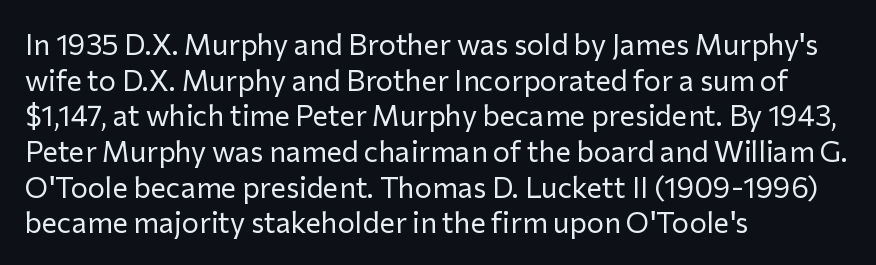
Q: Is the text bold? A: No.
Q: Is the text italic (slanted)? A: No, it is upright.
Q: Is the typeface a serif or a sans-serif typeface? A: Sans-serif.
Q: Is the text underlined? A: No.
Q: How is the paragraph aligned? A: Left-aligned.
Q: Is the spacing between letters normal or unusually wide? A: Normal.
Q: Width (condensed, normal, or wide)? A: Normal.
Q: Stroke contrast? A: Low.
Q: x-height? A: Medium.
Q: Monospaced? A: No.
